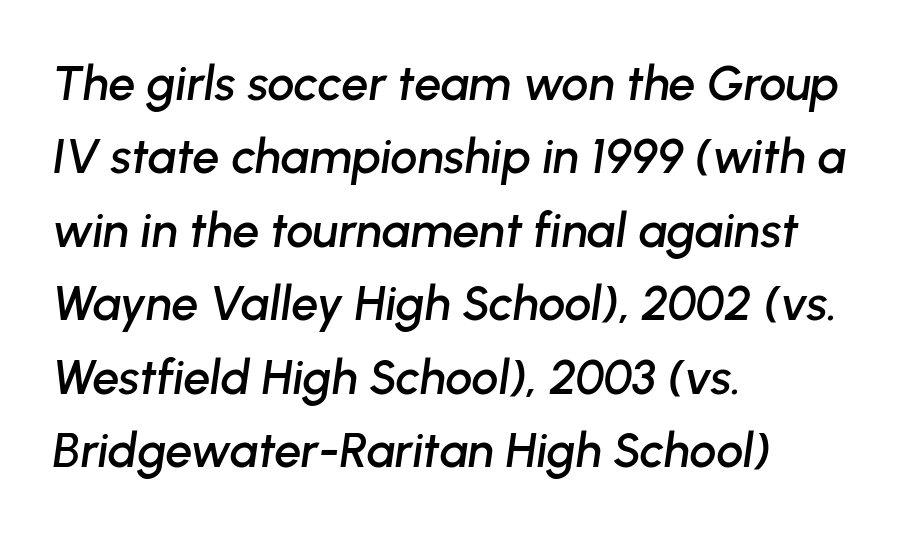
Descender tails drop into unmarked territory. In terms of letterspacing, this is plain default setting. Proportional: the letters do not fall into vertical columns. This rendering uses left alignment, leaving the right contour irregular.
